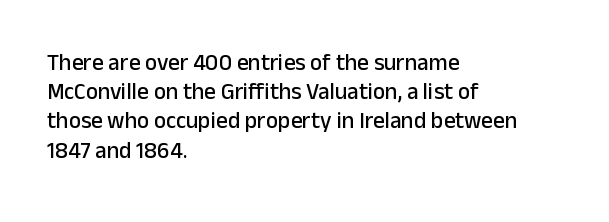
Q: Is the text italic (slanted)? A: No, it is upright.
Q: Is the text underlined? A: No.
Q: How is the paragraph aligned? A: Left-aligned.
Q: Is the spacing between letters normal or unusually wide? A: Normal.
Q: Is the spacing between lines tight, normal or loose? A: Normal.
